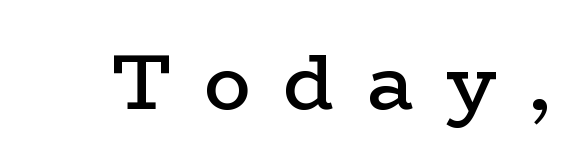
The image shows 78 px semibold, wide serif type, upright; set unusually wide letter spacing (+0.41 em), not underlined; low stroke contrast and a medium x-height.
